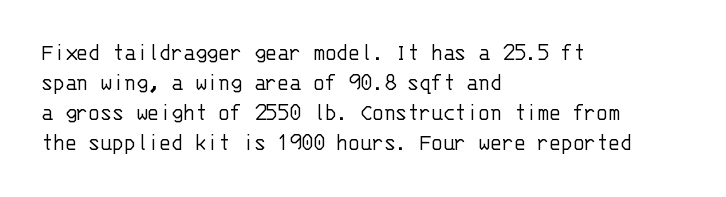
Q: Is the text bold? A: No.
Q: Is the text italic (slanted)? A: No, it is upright.
Q: Is the text underlined? A: No.
Q: How is the paragraph aligned? A: Left-aligned.
Q: Is the spacing between letters normal or unusually wide? A: Normal.
Q: Is the spacing between lines tight, normal or loose? A: Normal.
